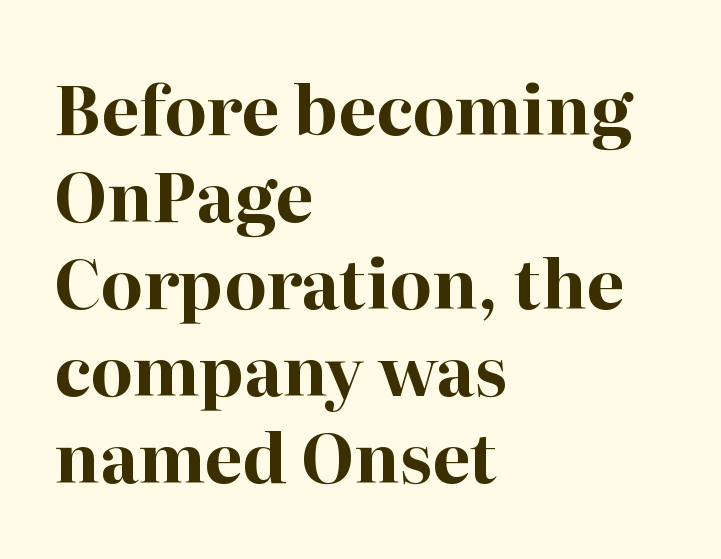
In terms of letterform style, serifs are clearly present. The string is rendered with underlining switched off. Typeset ragged right — the left edge is the straight one. Vertical spacing — default.
